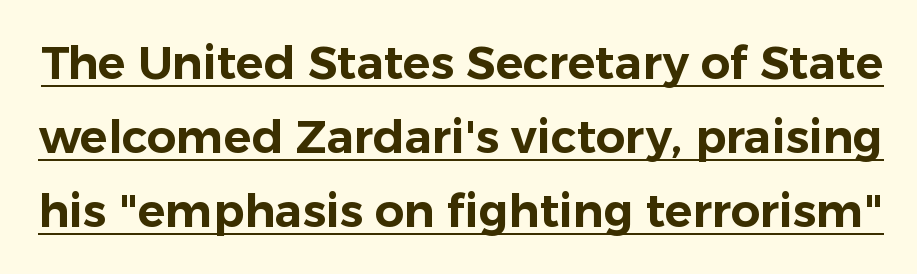
{"serif": "no", "italic": "no", "width": "normal", "stroke_contrast": "low", "x_height": "medium", "monospaced": "no", "underline": "yes", "line_spacing": "normal", "line_spacing_ratio": 1.61, "letter_spacing": "normal", "letter_spacing_em": 0.0, "glyph_px": 46}
